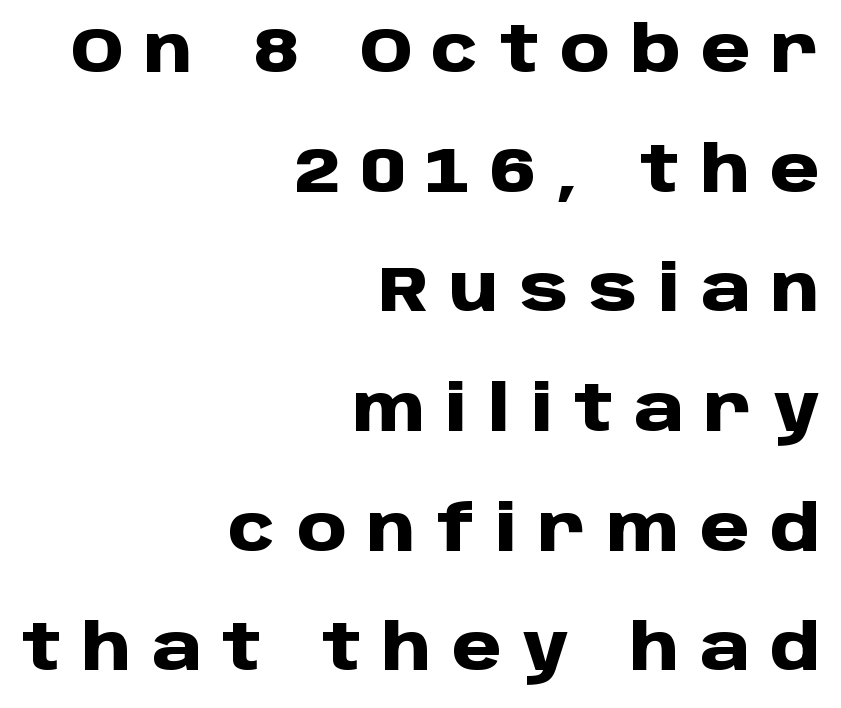
Q: Is the text bold? A: Yes.
Q: Is the text italic (slanted)? A: No, it is upright.
Q: Is the typeface a serif or a sans-serif typeface? A: Sans-serif.
Q: Is the text underlined? A: No.
Q: How is the paragraph aligned? A: Right-aligned.
Q: Is the spacing between letters normal or unusually wide? A: Unusually wide.
Q: Is the spacing between lines tight, normal or loose? A: Loose.
Q: Width (condensed, normal, or wide)? A: Normal.
Q: Stroke contrast? A: Low.
Q: x-height? A: Large.
Q: Monospaced? A: No.
